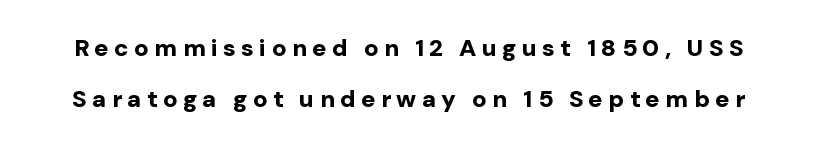
{"italic": "no", "bold": "yes", "underline": "no", "line_spacing": "loose", "line_spacing_ratio": 2.11, "letter_spacing": "wide", "letter_spacing_em": 0.22, "glyph_px": 24}
